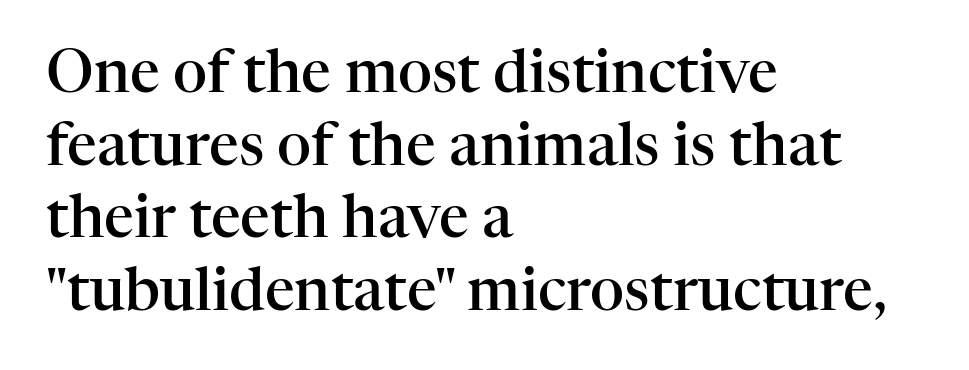
Q: Is the text bold? A: Semi-bold.
Q: Is the text italic (slanted)? A: No, it is upright.
Q: Is the typeface a serif or a sans-serif typeface? A: Serif.
Q: Is the text underlined? A: No.
Q: How is the paragraph aligned? A: Left-aligned.
Q: Is the spacing between letters normal or unusually wide? A: Normal.
Q: Width (condensed, normal, or wide)? A: Normal.
Q: Stroke contrast? A: High.
Q: x-height? A: Medium.
Q: Monospaced? A: No.
